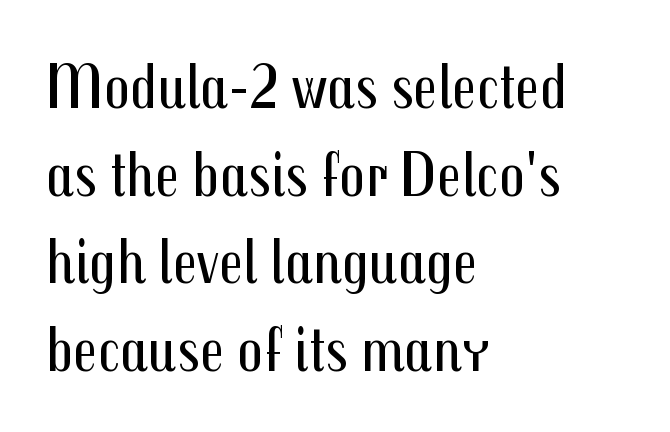
The image shows 64 px regular-weight, condensed sans-serif type, upright; set left-aligned, normal line spacing (1.37x), normal letter spacing, not underlined; medium stroke contrast and a medium x-height.
